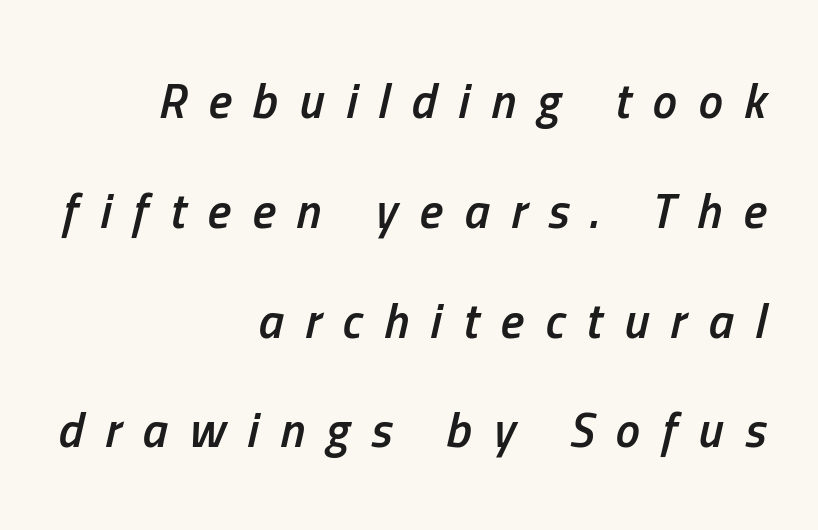
Interline gaps are noticeably wide in this sample. The letters are semibold — heavier than regular but short of a full bold. Look at the tracking — it's clearly loosened, letters drifting apart. Type without underlining. This sample has the flowing, uneven cadence of proportional lettering. This sample is right-justified, so line beginnings fall wherever the words allow.
